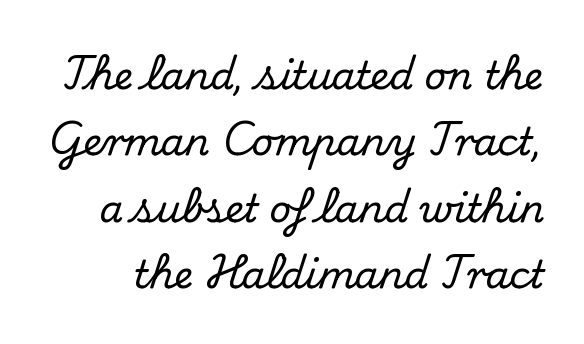
{"serif": "yes", "width": "normal", "stroke_contrast": "medium", "x_height": "small", "monospaced": "no", "underline": "no", "line_spacing_ratio": 1.75, "letter_spacing": "normal", "letter_spacing_em": 0.0, "glyph_px": 38}
